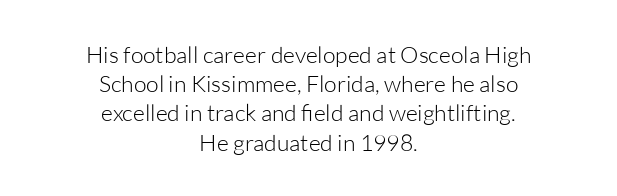
Interline gaps are of average width in this sample. The area under the type is left untouched. Weight: regular or lighter. Does extra space separate the letters? No, they use regular spacing. This sample is center-justified, so both line endings float freely. A roman cut, with each character standing at attention.
